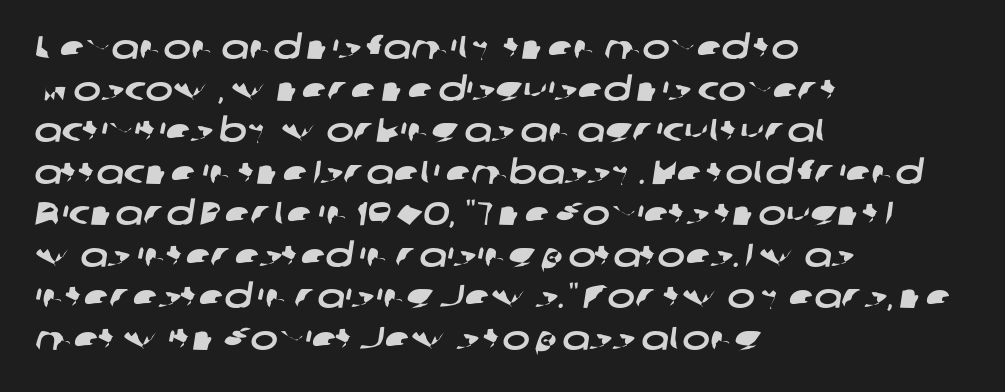
In terms of letterform style, serifs are entirely absent. Character widths vary here, with narrow letters taking less room than wide ones. No extra tracking has been applied to these lines. This block has exactly the height ordinary leading produces.
